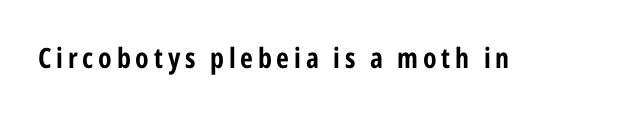
The image shows 28 px bold, condensed sans-serif type, upright; set not underlined; low stroke contrast and a medium x-height.
